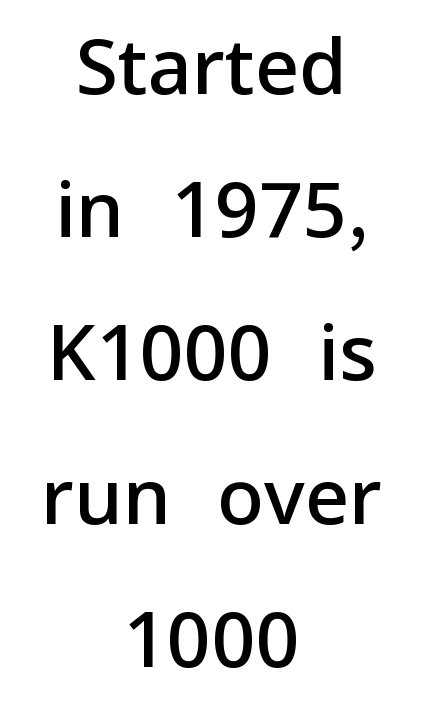
The image shows 77 px semibold sans-serif type, upright; set centered, line spacing 1.86x, normal letter spacing, not underlined; low stroke contrast and a medium x-height.
